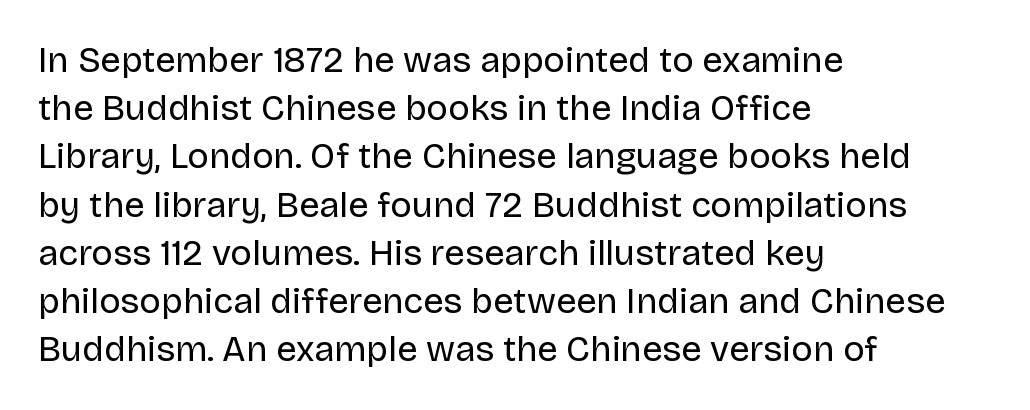
The image shows 36 px regular-weight sans-serif type, upright; set left-aligned, normal line spacing (1.34x), normal letter spacing, not underlined; low stroke contrast and a large x-height.
